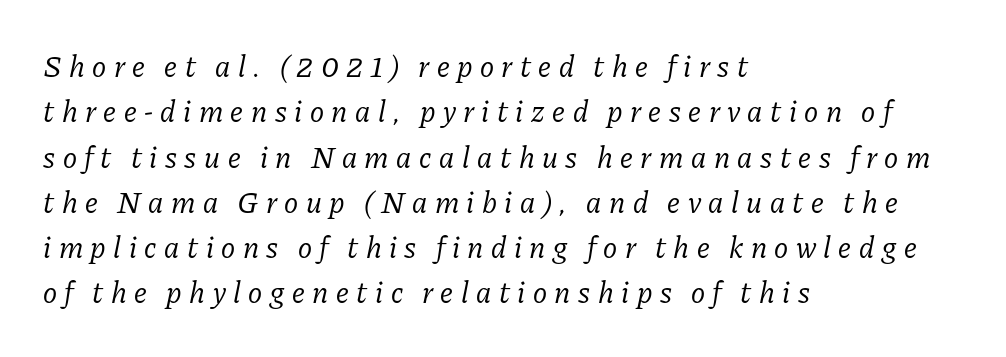
The image shows 30 px regular-weight serif type, italic (leaning right); set left-aligned, normal line spacing (1.51x), unusually wide letter spacing (+0.25 em), not underlined; low stroke contrast and a medium x-height.
